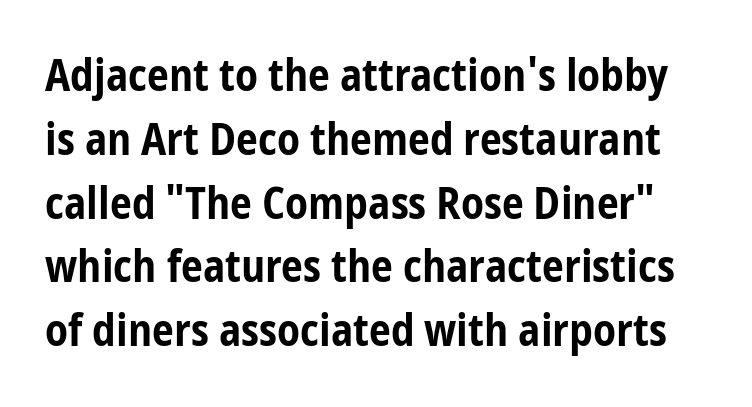
The image shows 44 px bold, condensed sans-serif type, upright; set normal line spacing (1.45x), normal letter spacing, not underlined; low stroke contrast and a medium x-height.
